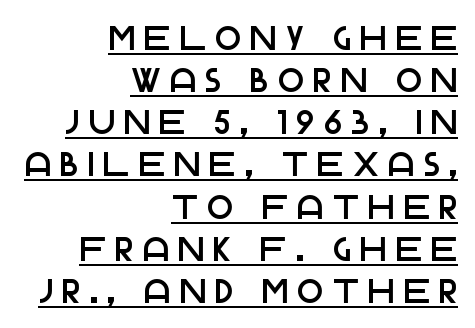
The image shows 34 px sans-serif type, upright; set right-aligned, line spacing 1.24x, unusually wide letter spacing (+0.28 em), underlined; low stroke contrast and a large x-height.
